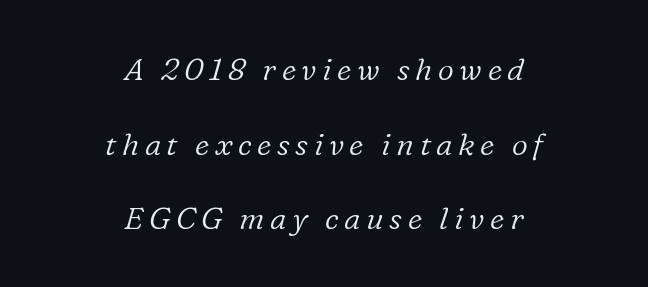
{"serif": "yes", "italic": "yes", "lean": "right", "slant_degrees": 16, "bold": "no", "weight": "light", "width": "normal", "stroke_contrast": "low", "x_height": "medium", "monospaced": "no", "underline": "no", "align": "center", "line_spacing": "loose", "line_spacing_ratio": 2.41, "glyph_px": 31}
